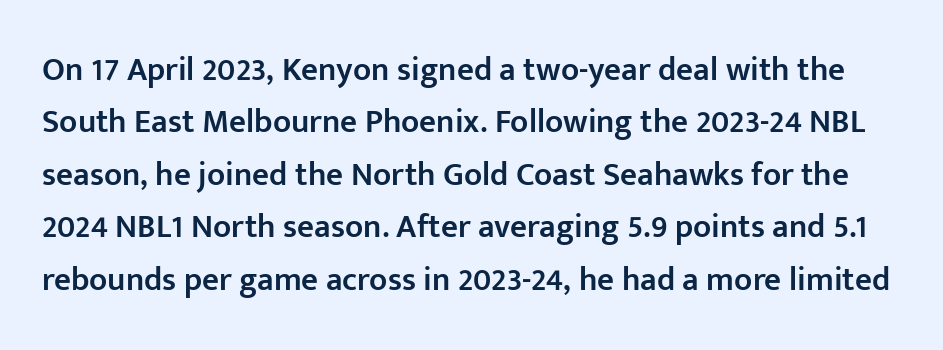
Between one letter and the next there's only the usual sliver of space. Compared with typical paragraphs, the rows here are spaced about the same. Lines of text with bare space underneath. Stroke terminals: plain, sans-serif. Do the letters lean? They stand straight. The passage shown is typed in a proportional face where columns would drift.
